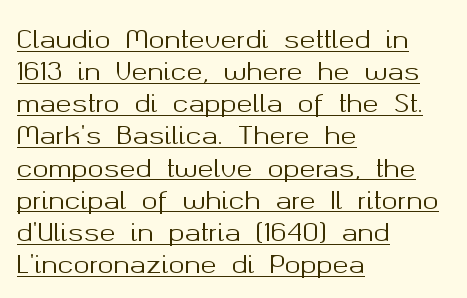
Whoever set this chose a conventional vertical rhythm. Caption: standard tracking, unaltered. Beneath each row of characters lies a ruled line. Nope, not italic — everything's standing straight.
